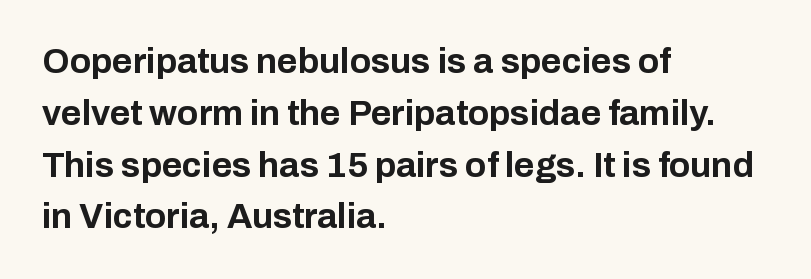
Alignment: flush left. Heft: maximum for text — a bold. The block of text has a typical density, with ordinary space between rows. The gap between lines stays unmarked.
